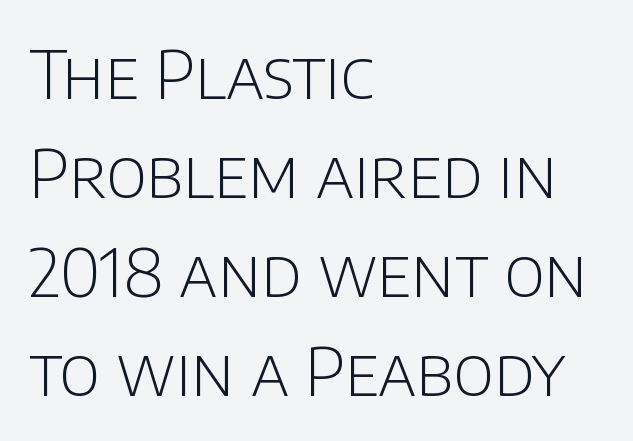
The image shows 67 px light sans-serif type, upright; set left-aligned, normal line spacing (1.48x), normal letter spacing, not underlined; low stroke contrast and a large x-height.
